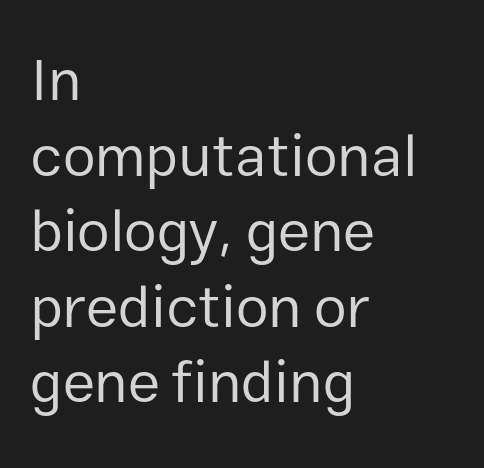
The image shows 59 px regular-weight sans-serif type, upright; set left-aligned, normal line spacing (1.28x), normal letter spacing, not underlined; low stroke contrast and a medium x-height.
